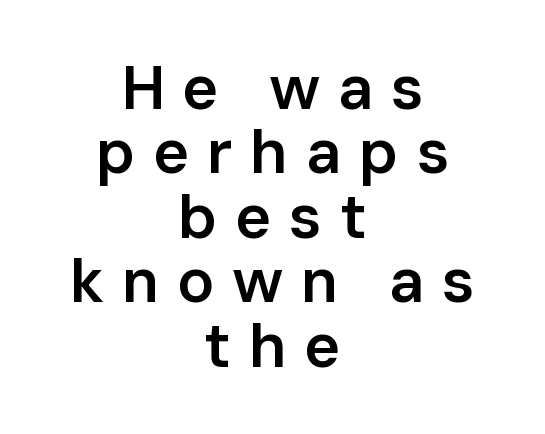
The compositor balanced each line on the midline. Underline: absent. Honestly, the rows look squashed on top of each other. Ascenders rise straight up at ninety degrees. The passage shown is semibold, sitting just below true bold.
